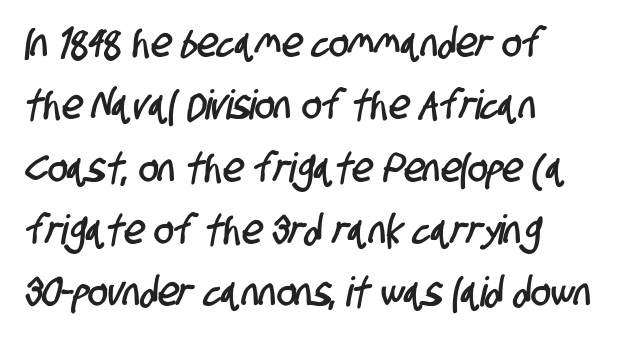
Bare-footed words on every line. The passage shown has conventional tracking throughout. Regarding serifs, this sample does without them. A typesetter would call this leading conventional body-copy spacing. These lines are rendered in a variable-pitch font. The lines in this sample share a left origin and differ only in where they stop.
